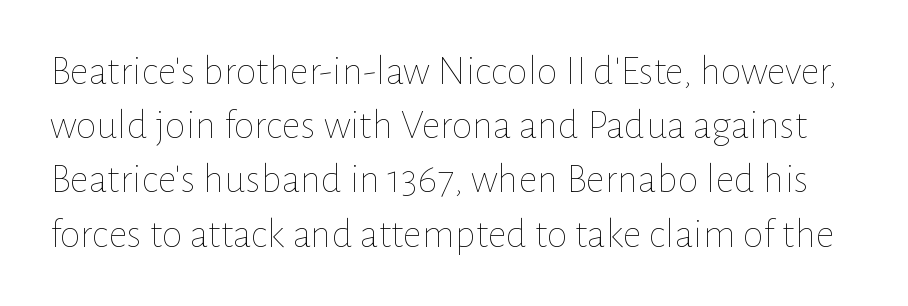
The image shows 42 px thin type, upright; set normal line spacing (1.29x), normal letter spacing, not underlined; low stroke contrast and a medium x-height.
